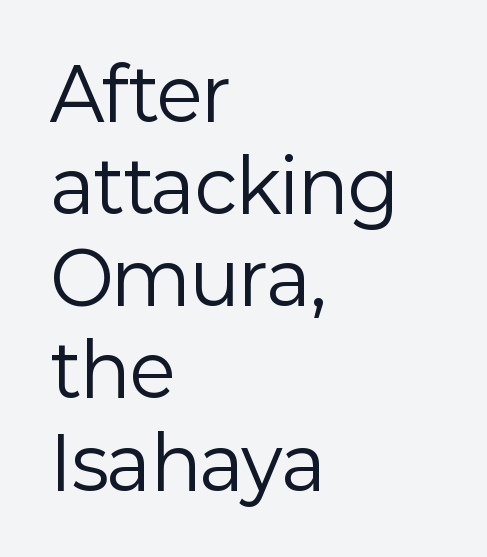
The typesetting does not lean heavy: it is not bold. Normally led — the rows are evenly, conventionally spaced. You could not count columns in this text — the font is proportionally spaced. Letter spacing: default. All the whitespace from short lines collects on the right. The face used here is a sans, in the tradition of grotesques and geometrics.
